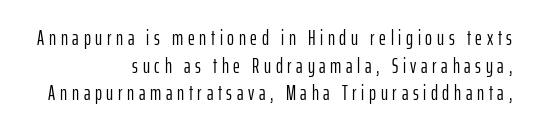
{"italic": "no", "bold": "no", "underline": "no", "align": "right", "line_spacing": "normal", "line_spacing_ratio": 1.32, "letter_spacing": "wide", "letter_spacing_em": 0.22, "glyph_px": 21}
